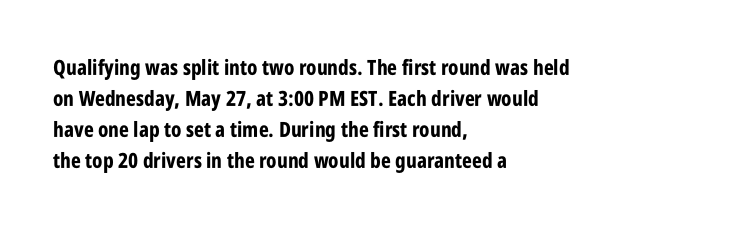
Q: Is the text bold? A: Yes.
Q: Is the text italic (slanted)? A: No, it is upright.
Q: Is the text underlined? A: No.
Q: How is the paragraph aligned? A: Left-aligned.
Q: Is the spacing between letters normal or unusually wide? A: Normal.
Q: Is the spacing between lines tight, normal or loose? A: Normal.
